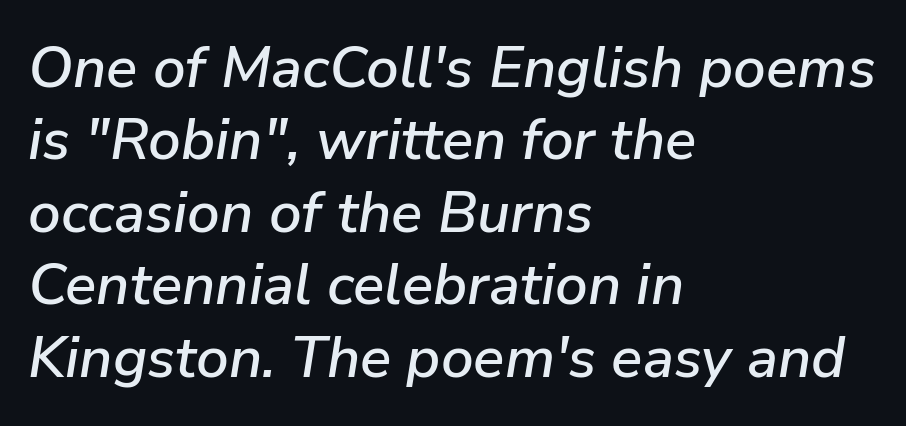
{"italic": "yes", "lean": "right", "slant_degrees": 9, "width": "normal", "stroke_contrast": "low", "x_height": "medium", "monospaced": "no", "underline": "no", "align": "left", "line_spacing": "normal", "line_spacing_ratio": 1.25, "letter_spacing": "normal", "letter_spacing_em": 0.0, "glyph_px": 58}
